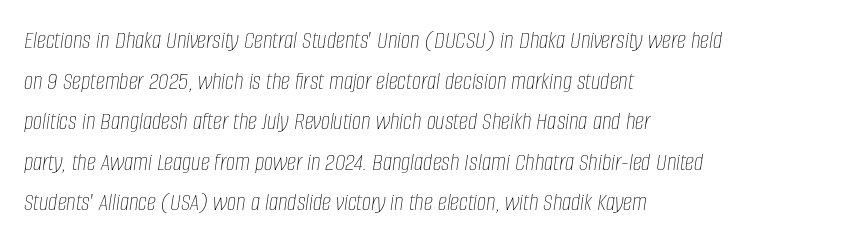
{"italic": "yes", "lean": "right", "slant_degrees": 8, "bold": "no", "underline": "no", "align": "left", "line_spacing": "normal", "line_spacing_ratio": 1.56, "letter_spacing": "normal", "letter_spacing_em": 0.0, "glyph_px": 26}
